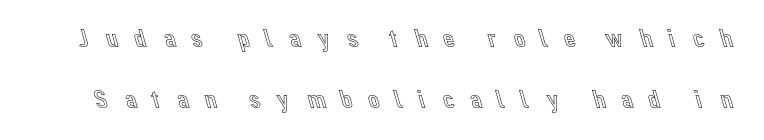
{"underline": "no", "line_spacing": "loose", "line_spacing_ratio": 2.34, "letter_spacing": "wide", "letter_spacing_em": 0.49, "glyph_px": 26}
